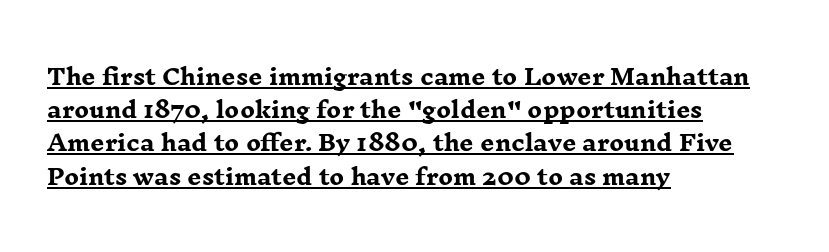
The text block is weighted toward the left margin, trailing off unevenly rightward. The rendering uses a moderate line-height, typical for paragraphs. A roman cut, with each character standing at attention. Heft: maximum for text — a bold. Does extra space separate the letters? No, they use regular spacing.
